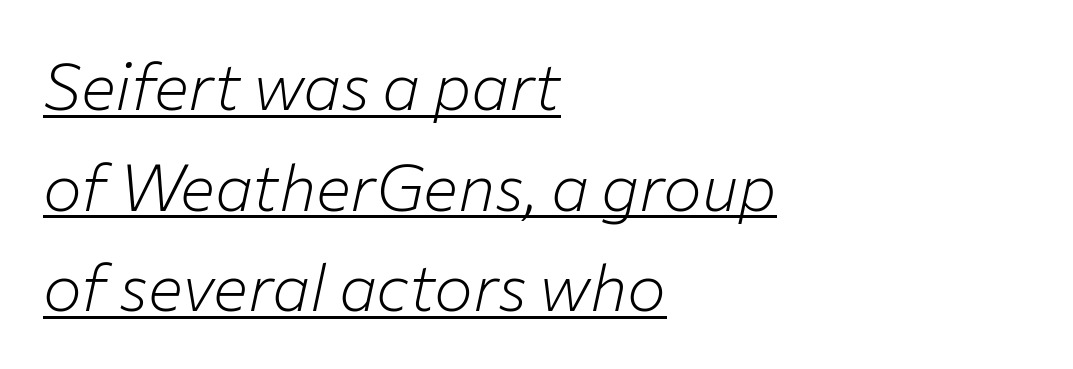
Q: Is the text bold? A: No.
Q: Is the text italic (slanted)? A: Yes, it leans right by about 12 degrees.
Q: Is the text underlined? A: Yes.
Q: How is the paragraph aligned? A: Left-aligned.
Q: Is the spacing between letters normal or unusually wide? A: Normal.
Q: Is the spacing between lines tight, normal or loose? A: Normal.
Q: Width (condensed, normal, or wide)? A: Normal.
Q: Stroke contrast? A: Low.
Q: x-height? A: Medium.
Q: Monospaced? A: No.
